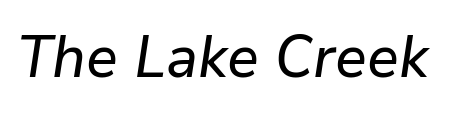
{"italic": "yes", "lean": "right", "slant_degrees": 9, "width": "normal", "stroke_contrast": "low", "x_height": "medium", "monospaced": "no", "underline": "no", "letter_spacing": "normal", "letter_spacing_em": 0.0, "glyph_px": 59}
